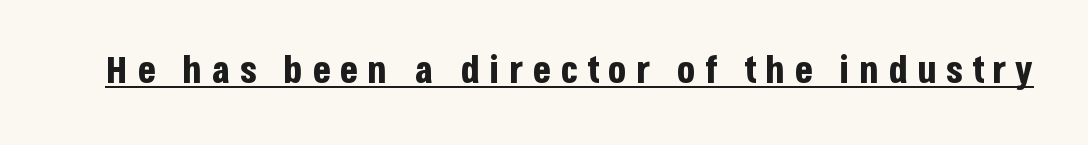
The typesetting leans heavy: a genuine bold. Unlike a traditional serif, this face leaves its strokes unadorned. The typesetter has applied underlining to the passage shown. What stands out about the letter spacing? Its width — letters are far apart. The specimen reads as upright at a glance. Varying glyph widths throughout — classic text-font behaviour.
